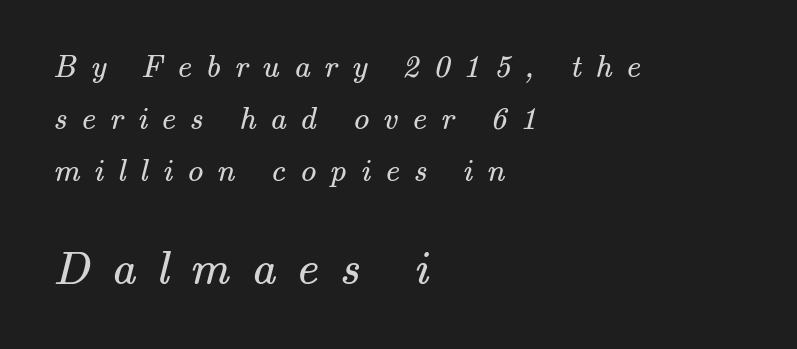
{"serif": "yes", "bold": "no", "weight": "regular", "width": "normal", "stroke_contrast": "medium", "x_height": "small", "monospaced": "no", "underline": "no", "align": "left", "line_spacing": "normal", "line_spacing_ratio": 1.63, "letter_spacing": "wide", "letter_spacing_em": 0.44, "larger_block": "second", "size_ratio": 1.5, "glyph_px": 48}
